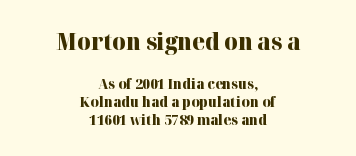
There is no visible air inserted between adjacent glyphs. The letters stand straight up with perfectly vertical stems. The more generous point size was reserved for the upper chunk. Does the weight exceed regular? Yes, all the way to bold.
